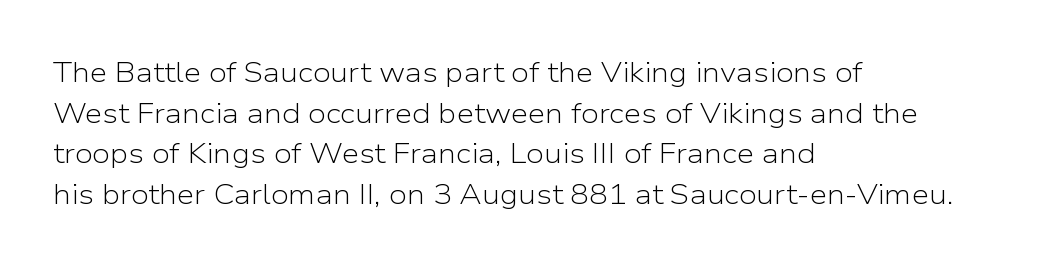
{"serif": "no", "italic": "no", "bold": "no", "weight": "light", "width": "normal", "stroke_contrast": "low", "x_height": "medium", "monospaced": "no", "underline": "no", "align": "left", "line_spacing": "normal", "line_spacing_ratio": 1.45, "letter_spacing": "normal", "letter_spacing_em": 0.0, "glyph_px": 28}
